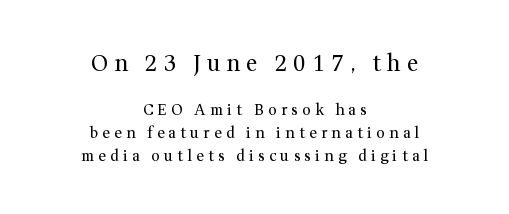
{"italic": "no", "bold": "no", "underline": "no", "align": "center", "line_spacing": "normal", "line_spacing_ratio": 1.55, "letter_spacing": "wide", "letter_spacing_em": 0.28, "larger_block": "first", "size_ratio": 1.47, "glyph_px": 22}
